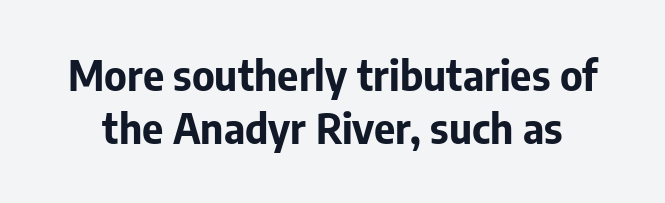
The type is set solid horizontally, with unmodified tracking. Decoration check: the copy has no underline. A roman cut, with each character standing at attention. These lines sit exactly where default settings would place them. Spacing verdict: proportional, widths tailored to each character.
